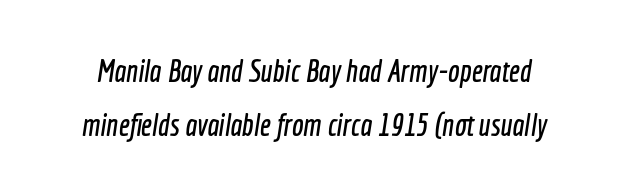
{"serif": "no", "width": "condensed", "x_height": "medium", "monospaced": "no", "underline": "no", "line_spacing_ratio": 1.73, "letter_spacing": "normal", "letter_spacing_em": 0.0, "glyph_px": 31}
